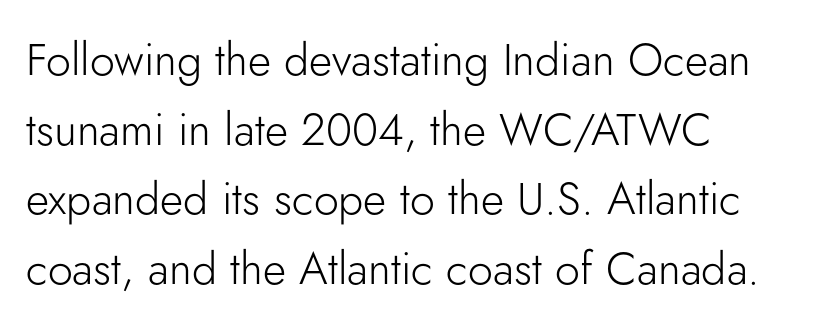
A quiet, ordinary-to-light weight characterises the typeface. All the whitespace from short lines collects on the right. This is roman type, the default non-slanted kind. Observe the absence of serifs on each vertical stroke in this sample. You could not count columns in this text — the font is proportionally spaced. Successive baselines arrive at the customary interval.
